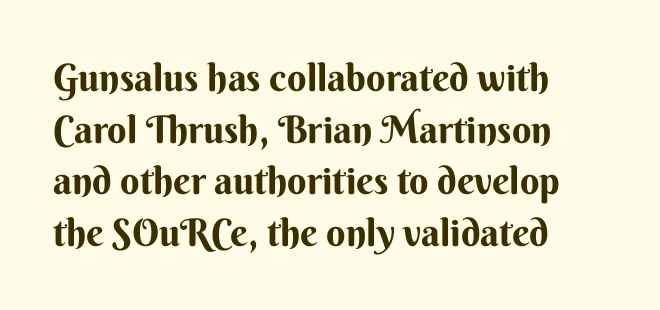
Q: Is the text italic (slanted)? A: No, it is upright.
Q: Is the typeface a serif or a sans-serif typeface? A: Sans-serif.
Q: Is the text underlined? A: No.
Q: How is the paragraph aligned? A: Left-aligned.
Q: Is the spacing between letters normal or unusually wide? A: Normal.
Q: Is the spacing between lines tight, normal or loose? A: Normal.
Q: Width (condensed, normal, or wide)? A: Normal.
Q: Stroke contrast? A: Medium.
Q: x-height? A: Small.
Q: Monospaced? A: No.
